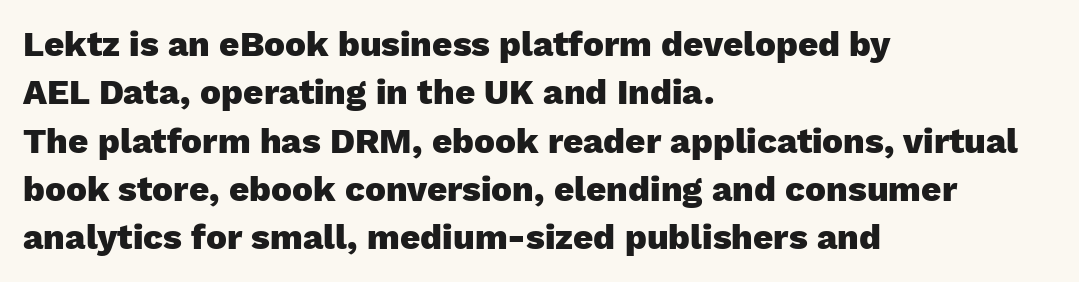
Q: Is the text bold? A: Yes.
Q: Is the text italic (slanted)? A: No, it is upright.
Q: Is the typeface a serif or a sans-serif typeface? A: Sans-serif.
Q: Is the text underlined? A: No.
Q: How is the paragraph aligned? A: Left-aligned.
Q: Is the spacing between letters normal or unusually wide? A: Normal.
Q: Is the spacing between lines tight, normal or loose? A: Normal.
Q: Width (condensed, normal, or wide)? A: Normal.
Q: Stroke contrast? A: Low.
Q: x-height? A: Medium.
Q: Monospaced? A: No.
